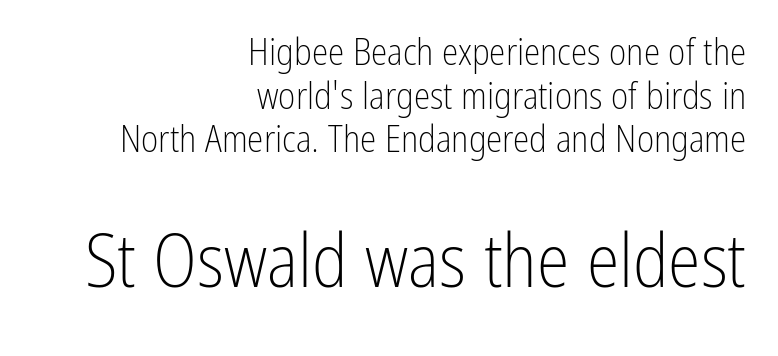
Q: Is the text bold? A: No.
Q: Is the text italic (slanted)? A: No, it is upright.
Q: Is the typeface a serif or a sans-serif typeface? A: Sans-serif.
Q: Is the text underlined? A: No.
Q: How is the paragraph aligned? A: Right-aligned.
Q: Is the spacing between letters normal or unusually wide? A: Normal.
Q: Which block of text is set in a larger size, the first (top) or the second (bottom)? A: The second (bottom) one.
Q: Width (condensed, normal, or wide)? A: Condensed.
Q: Stroke contrast? A: Low.
Q: x-height? A: Medium.
Q: Monospaced? A: No.
